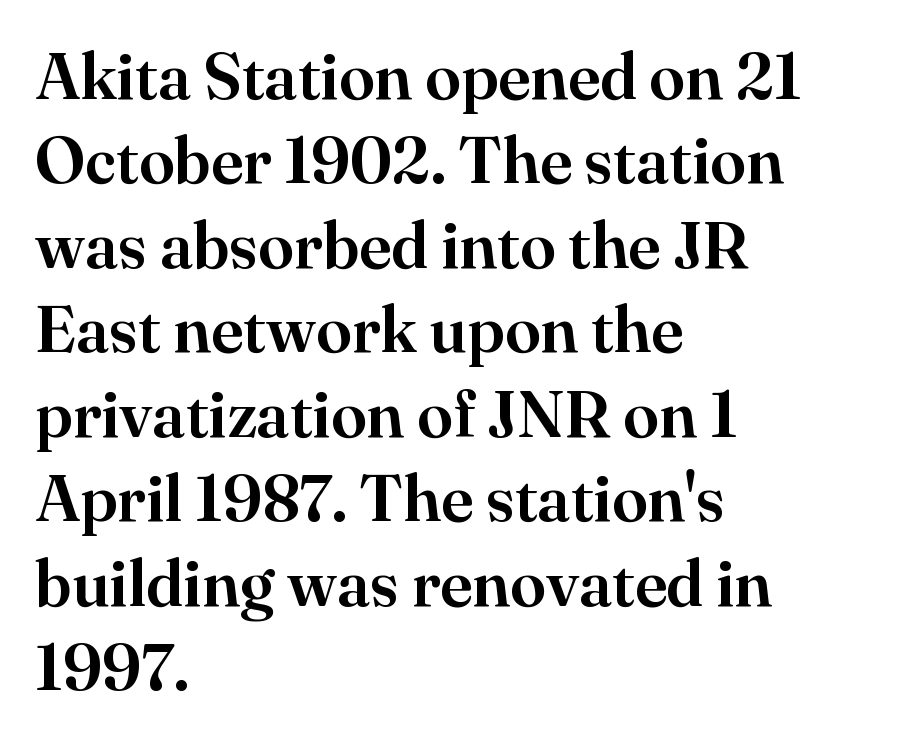
{"serif": "yes", "italic": "no", "width": "normal", "stroke_contrast": "high", "x_height": "small", "monospaced": "no", "underline": "no", "align": "left", "line_spacing": "normal", "line_spacing_ratio": 1.3, "letter_spacing": "normal", "letter_spacing_em": 0.0, "glyph_px": 65}
